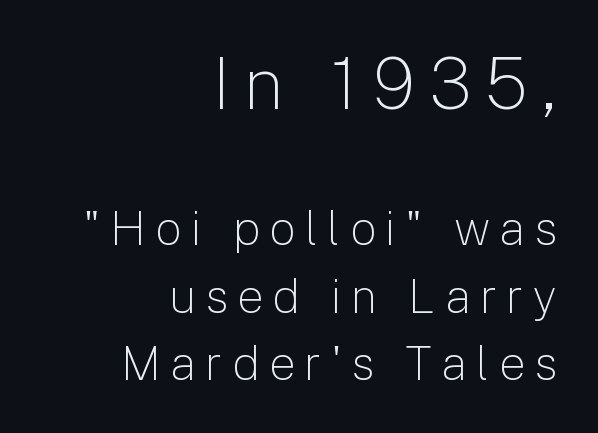
Anything drawn beneath the words? Only blank space. The paragraph shown leans on its right margin. Caption: face not bold, strokes unweighted. The rows are spaced the way most documents space them.
